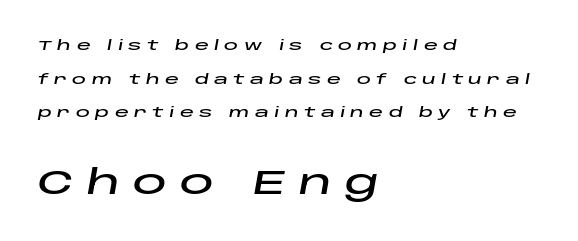
{"italic": "yes", "lean": "right", "slant_degrees": 10, "width": "wide", "stroke_contrast": "low", "x_height": "large", "monospaced": "no", "underline": "no", "align": "left", "line_spacing": "loose", "line_spacing_ratio": 2.4, "letter_spacing": "wide", "letter_spacing_em": 0.38, "larger_block": "second", "size_ratio": 2.43, "glyph_px": 34}
